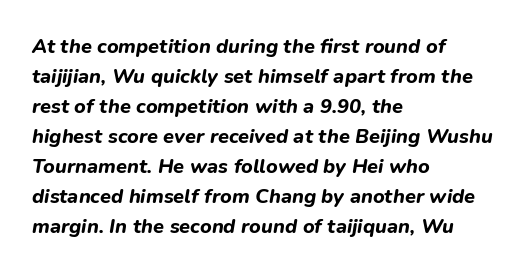
The image shows 20 px bold type, italic (leaning right); set left-aligned, normal line spacing (1.5x), normal letter spacing, not underlined.
